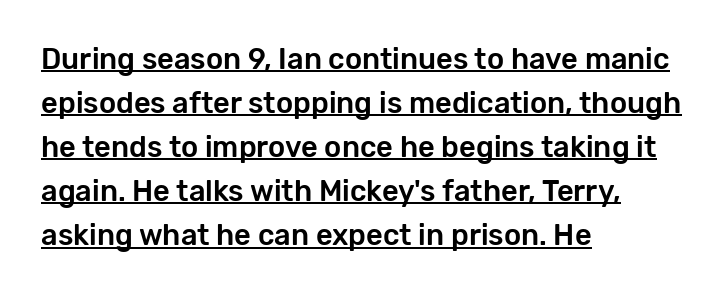
Q: Is the text italic (slanted)? A: No, it is upright.
Q: Is the typeface a serif or a sans-serif typeface? A: Sans-serif.
Q: Is the text underlined? A: Yes.
Q: How is the paragraph aligned? A: Left-aligned.
Q: Is the spacing between letters normal or unusually wide? A: Normal.
Q: Is the spacing between lines tight, normal or loose? A: Normal.
Q: Width (condensed, normal, or wide)? A: Normal.
Q: Stroke contrast? A: Low.
Q: x-height? A: Medium.
Q: Monospaced? A: No.
